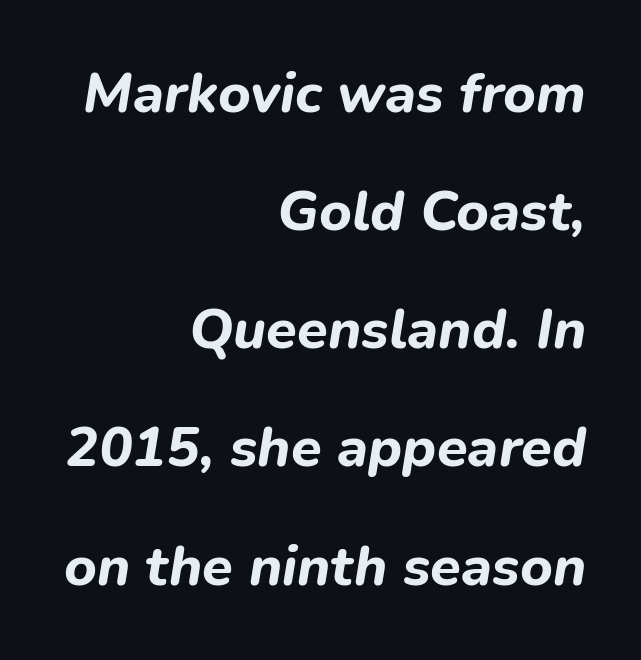
{"italic": "yes", "lean": "right", "slant_degrees": 9, "bold": "yes", "weight": "bold", "width": "normal", "stroke_contrast": "low", "x_height": "medium", "monospaced": "no", "underline": "no", "align": "right", "line_spacing": "loose", "line_spacing_ratio": 2.11, "letter_spacing": "normal", "letter_spacing_em": 0.0, "glyph_px": 56}
